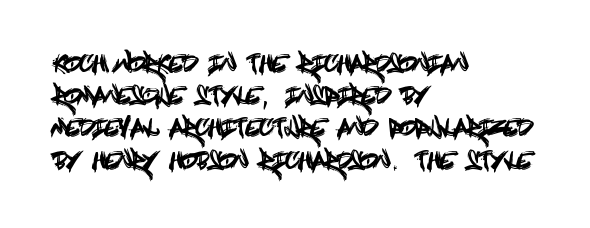
Q: Is the text italic (slanted)? A: Yes.
Q: Is the text underlined? A: No.
Q: How is the paragraph aligned? A: Left-aligned.
Q: Is the spacing between letters normal or unusually wide? A: Normal.
Q: Is the spacing between lines tight, normal or loose? A: Normal.
